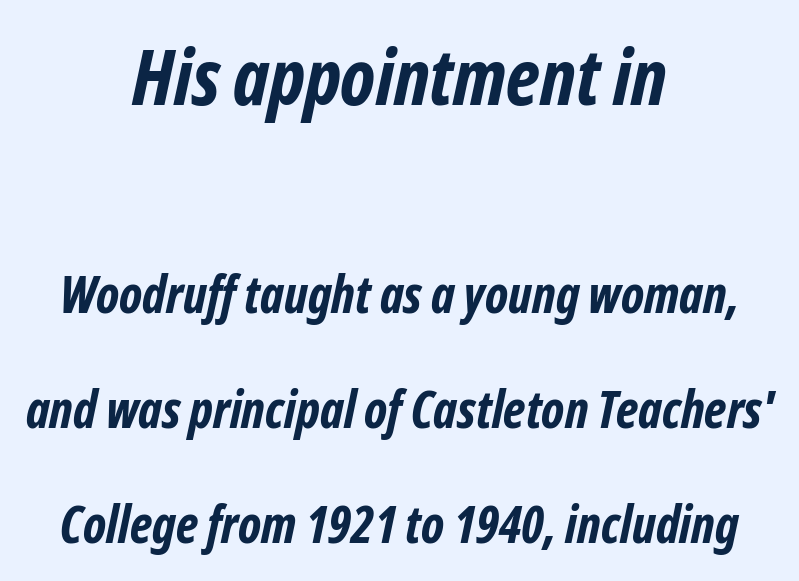
The image shows 77 px bold, condensed sans-serif type; set centered, loose line spacing (2.26x), normal letter spacing, not underlined; the first (top) block is 1.51x larger; low stroke contrast and a medium x-height.
